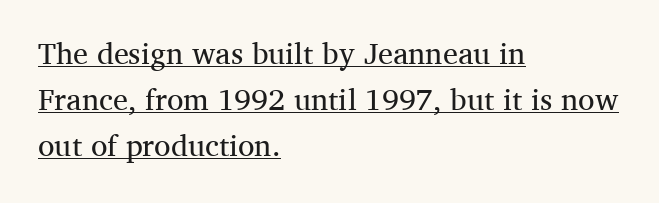
{"serif": "yes", "italic": "no", "bold": "no", "weight": "regular", "width": "normal", "stroke_contrast": "medium", "x_height": "medium", "monospaced": "no", "underline": "yes", "align": "left", "line_spacing": "normal", "line_spacing_ratio": 1.54, "letter_spacing": "normal", "letter_spacing_em": 0.0, "glyph_px": 30}
